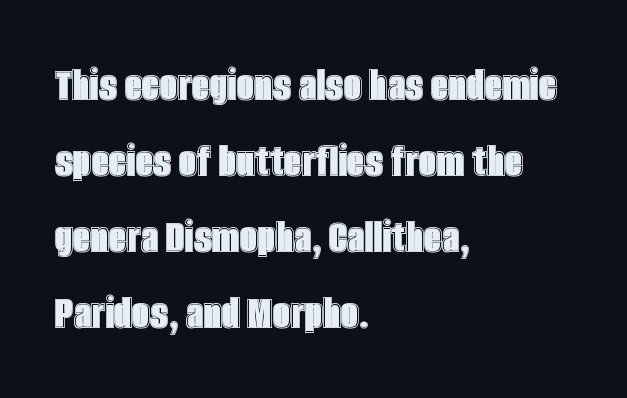
The image shows 50 px condensed type, upright; set left-aligned, normal line spacing (1.52x), normal letter spacing, not underlined; a large x-height.
